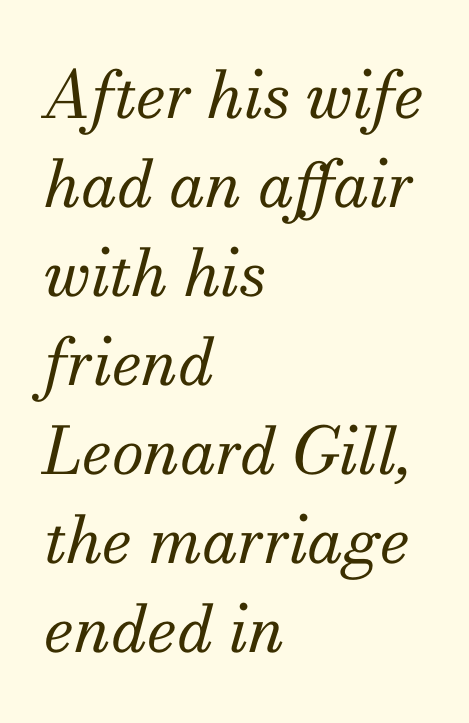
Q: Is the text bold? A: No.
Q: Is the text italic (slanted)? A: Yes, it leans right by about 13 degrees.
Q: Is the typeface a serif or a sans-serif typeface? A: Serif.
Q: Is the text underlined? A: No.
Q: How is the paragraph aligned? A: Left-aligned.
Q: Is the spacing between letters normal or unusually wide? A: Normal.
Q: Is the spacing between lines tight, normal or loose? A: Normal.
Q: Width (condensed, normal, or wide)? A: Normal.
Q: Stroke contrast? A: Medium.
Q: x-height? A: Small.
Q: Monospaced? A: No.
